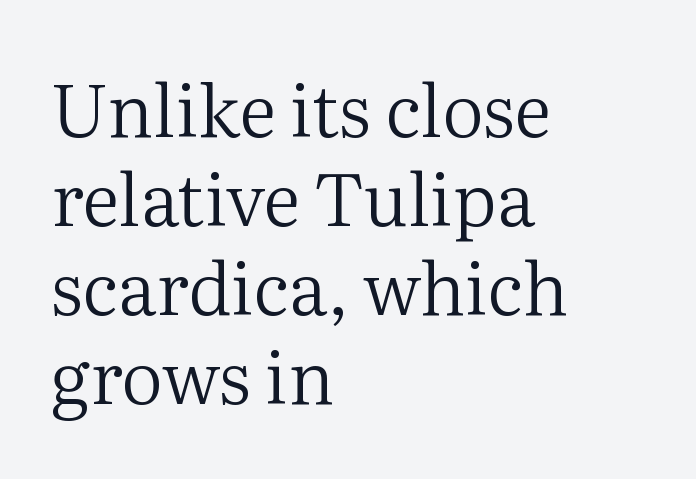
Q: Is the text bold? A: No.
Q: Is the text italic (slanted)? A: No, it is upright.
Q: Is the typeface a serif or a sans-serif typeface? A: Serif.
Q: Is the text underlined? A: No.
Q: How is the paragraph aligned? A: Left-aligned.
Q: Is the spacing between letters normal or unusually wide? A: Normal.
Q: Width (condensed, normal, or wide)? A: Normal.
Q: Stroke contrast? A: Medium.
Q: x-height? A: Medium.
Q: Monospaced? A: No.
